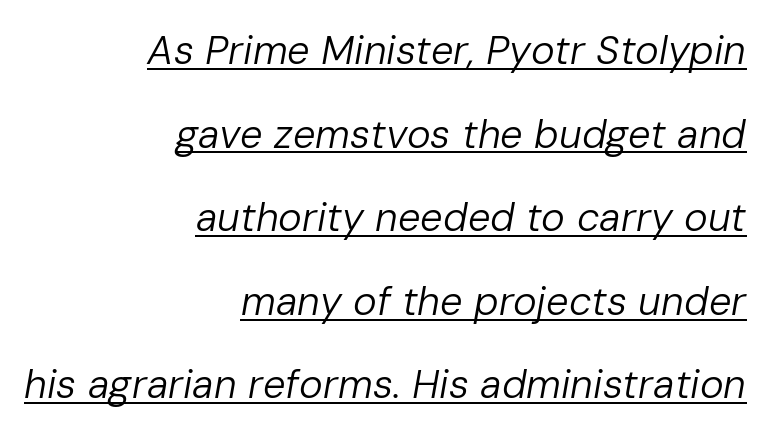
Q: Is the text bold? A: No.
Q: Is the text italic (slanted)? A: Yes, it leans right by about 10 degrees.
Q: Is the text underlined? A: Yes.
Q: How is the paragraph aligned? A: Right-aligned.
Q: Is the spacing between letters normal or unusually wide? A: Normal.
Q: Is the spacing between lines tight, normal or loose? A: Loose.
Q: Width (condensed, normal, or wide)? A: Normal.
Q: Stroke contrast? A: Low.
Q: x-height? A: Medium.
Q: Monospaced? A: No.
